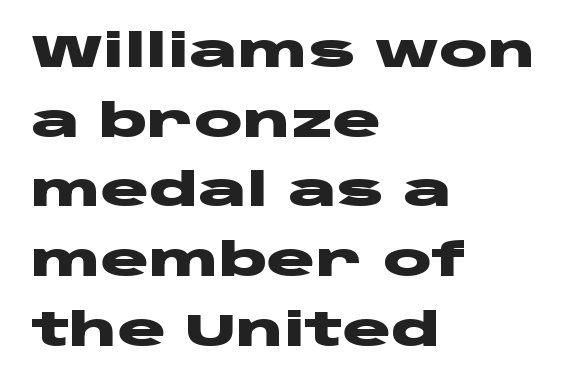
The image shows 45 px heavy, wide sans-serif type, upright; set left-aligned, normal line spacing (1.55x), normal letter spacing, not underlined; low stroke contrast and a large x-height.
